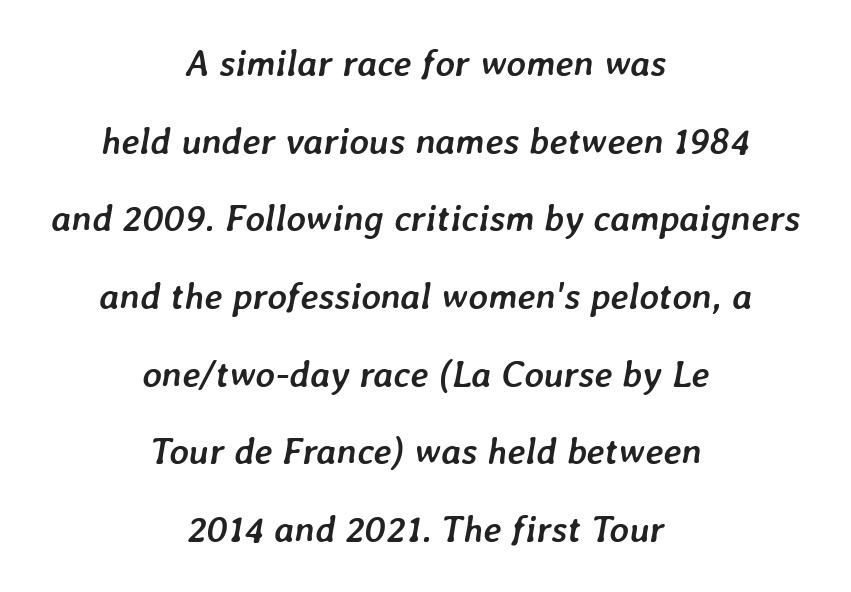
{"italic": "yes", "lean": "right", "slant_degrees": 7, "bold": "yes", "weight": "semibold", "width": "normal", "stroke_contrast": "low", "x_height": "medium", "monospaced": "no", "underline": "no", "align": "center", "line_spacing": "loose", "line_spacing_ratio": 2.1, "letter_spacing": "normal", "letter_spacing_em": 0.0, "glyph_px": 37}
